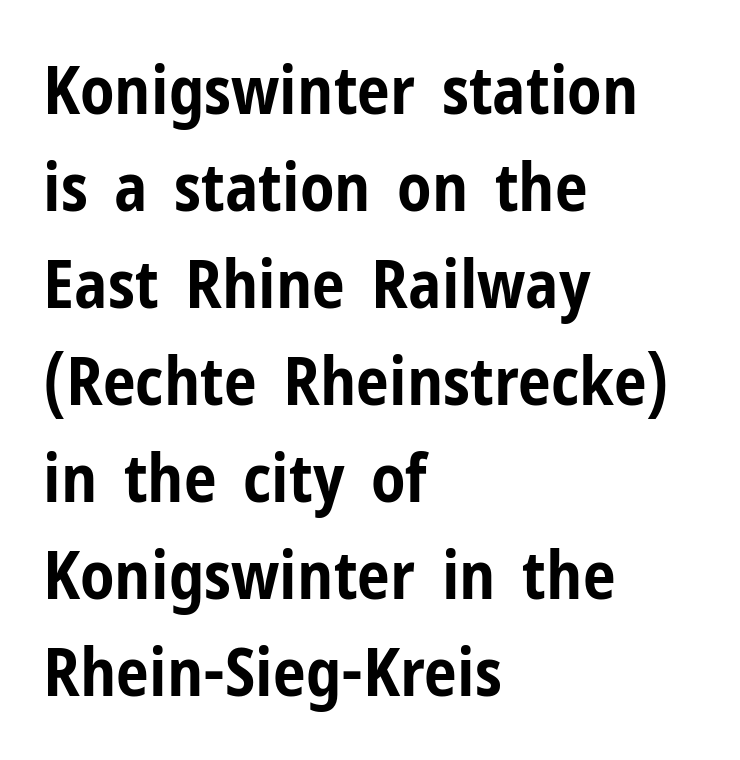
The image shows 66 px bold, condensed sans-serif type, upright; set left-aligned, normal line spacing (1.47x), normal letter spacing, not underlined; low stroke contrast and a medium x-height.
